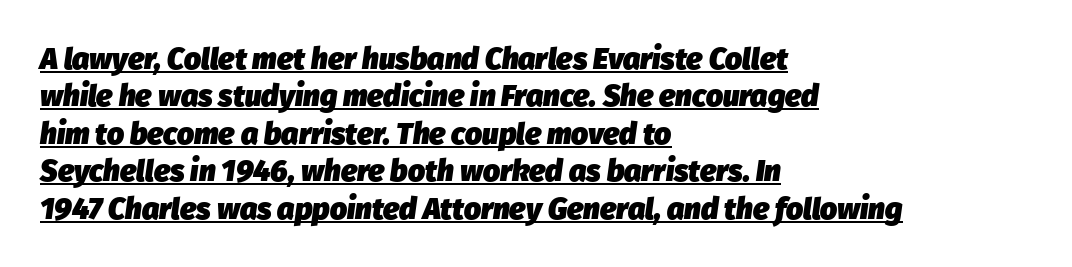
{"italic": "yes", "lean": "right", "slant_degrees": 8, "bold": "yes", "weight": "heavy", "width": "normal", "stroke_contrast": "low", "x_height": "medium", "monospaced": "no", "underline": "yes", "align": "left", "line_spacing": "normal", "line_spacing_ratio": 1.25, "letter_spacing": "normal", "letter_spacing_em": 0.0, "glyph_px": 30}
